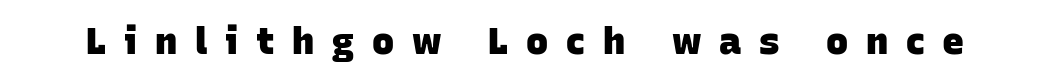
{"serif": "no", "bold": "yes", "weight": "heavy", "width": "normal", "stroke_contrast": "low", "x_height": "large", "monospaced": "no", "underline": "no", "letter_spacing": "wide", "letter_spacing_em": 0.48, "glyph_px": 37}
